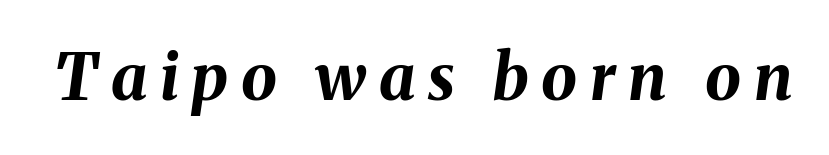
Any mark beneath the type? The region is blank. Tall strokes in this sample are angled rather than plumb. The passage shown is typed in a proportional face where columns would drift. Each word looks stretched out because of the extra space between its letters. The strokes are fattened all the way to bold.
